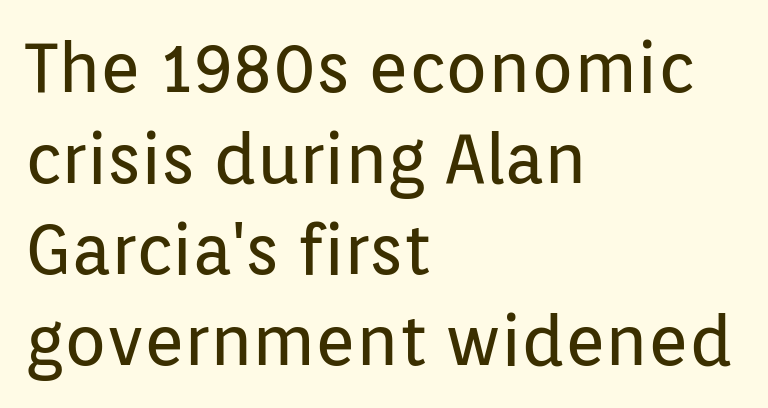
The image shows 69 px regular-weight sans-serif type, upright; set left-aligned, normal line spacing (1.32x), normal letter spacing, not underlined; low stroke contrast and a medium x-height.
